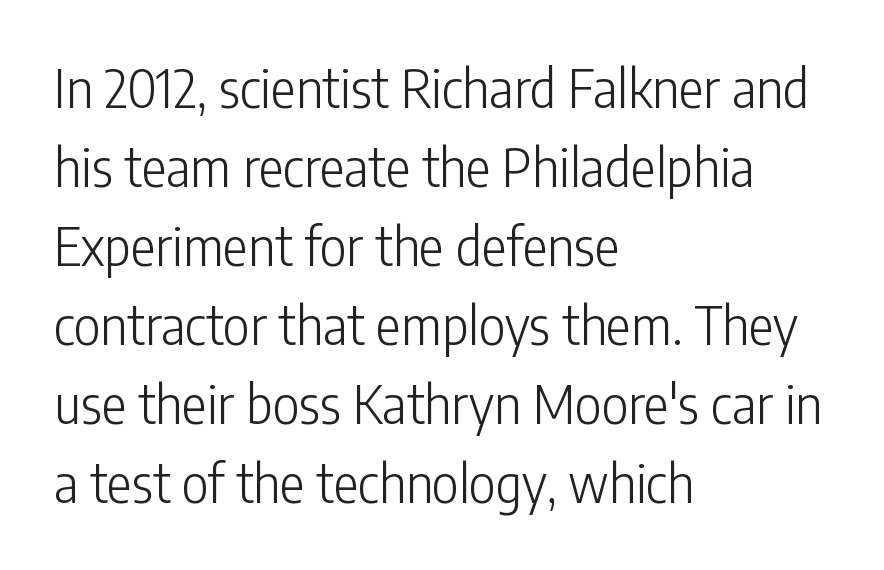
Q: Is the text bold? A: No.
Q: Is the text italic (slanted)? A: No, it is upright.
Q: Is the typeface a serif or a sans-serif typeface? A: Sans-serif.
Q: Is the text underlined? A: No.
Q: How is the paragraph aligned? A: Left-aligned.
Q: Is the spacing between letters normal or unusually wide? A: Normal.
Q: Is the spacing between lines tight, normal or loose? A: Normal.
Q: Width (condensed, normal, or wide)? A: Condensed.
Q: Stroke contrast? A: Low.
Q: x-height? A: Medium.
Q: Monospaced? A: No.
